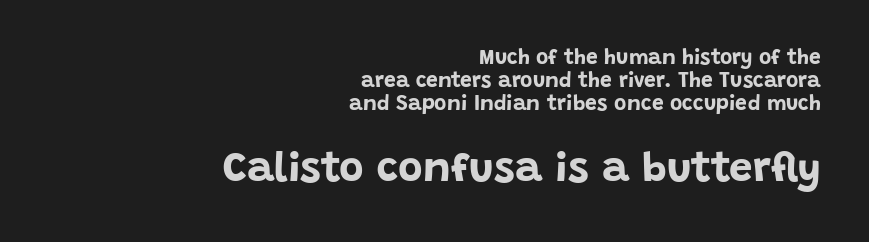
Q: Is the text bold? A: Yes.
Q: Is the text italic (slanted)? A: No, it is upright.
Q: Is the typeface a serif or a sans-serif typeface? A: Sans-serif.
Q: Is the text underlined? A: No.
Q: How is the paragraph aligned? A: Right-aligned.
Q: Is the spacing between letters normal or unusually wide? A: Normal.
Q: Is the spacing between lines tight, normal or loose? A: Tight.
Q: Which block of text is set in a larger size, the first (top) or the second (bottom)? A: The second (bottom) one.
Q: Width (condensed, normal, or wide)? A: Normal.
Q: Stroke contrast? A: Low.
Q: x-height? A: Large.
Q: Monospaced? A: No.
